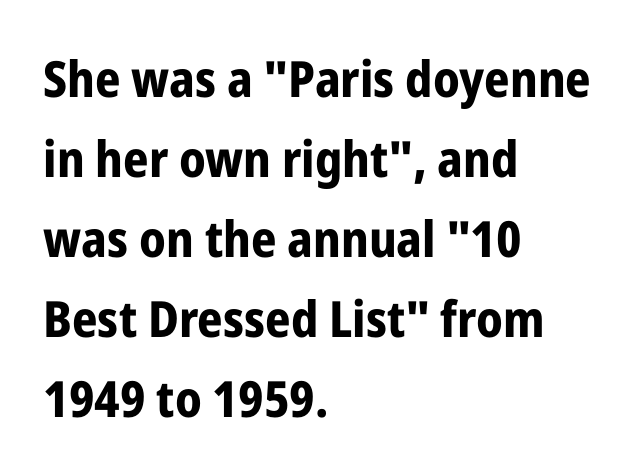
These lines were composed using upright roman letters. Students, observe: this is what conventionally led text looks like. A student would call this left alignment; a typographer would say flush left, rag right. The rendering uses natural spacing where letterforms have individual widths. Classification — sans serif.
